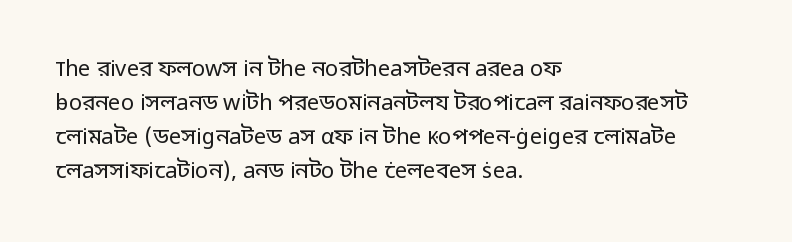
The image shows 22 px text type, upright; set left-aligned, normal line spacing (1.54x), normal letter spacing, not underlined.
